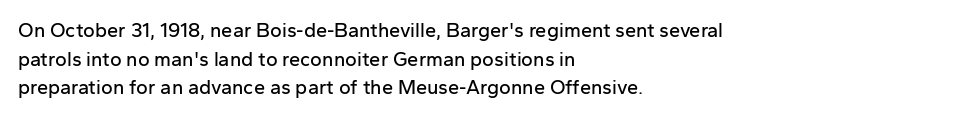
Q: Is the text italic (slanted)? A: No, it is upright.
Q: Is the text underlined? A: No.
Q: How is the paragraph aligned? A: Left-aligned.
Q: Is the spacing between letters normal or unusually wide? A: Normal.
Q: Is the spacing between lines tight, normal or loose? A: Normal.
